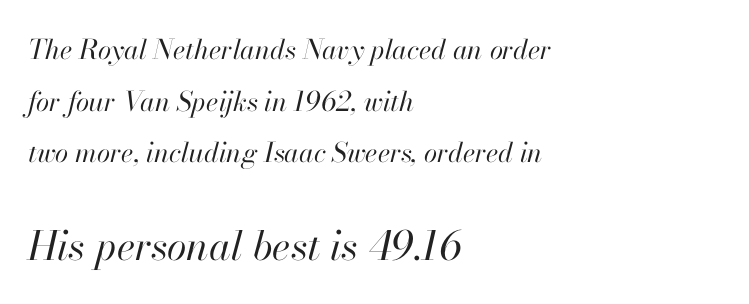
The image shows 40 px regular-weight type, italic (leaning right); set left-aligned, loose line spacing (1.91x), normal letter spacing, not underlined; the second (bottom) block is 1.48x larger; high stroke contrast and a small x-height.
